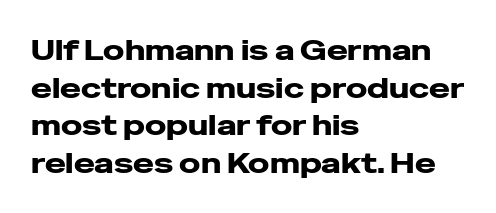
The image shows 28 px heavy, wide sans-serif type, upright; set left-aligned, normal line spacing (1.34x), normal letter spacing, not underlined; low stroke contrast and a medium x-height.
